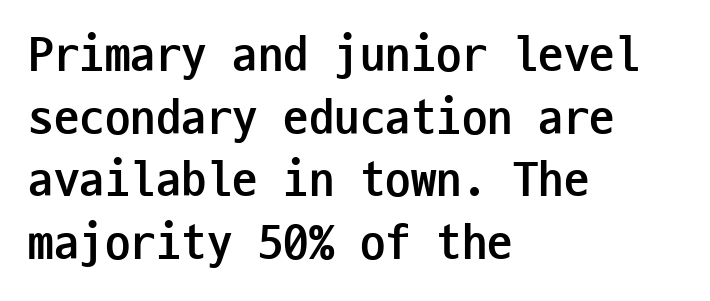
Q: Is the text bold? A: Yes.
Q: Is the text italic (slanted)? A: No, it is upright.
Q: Is the typeface a serif or a sans-serif typeface? A: Sans-serif.
Q: Is the text underlined? A: No.
Q: How is the paragraph aligned? A: Left-aligned.
Q: Is the spacing between letters normal or unusually wide? A: Normal.
Q: Width (condensed, normal, or wide)? A: Condensed.
Q: Stroke contrast? A: Low.
Q: x-height? A: Medium.
Q: Monospaced? A: Yes.
